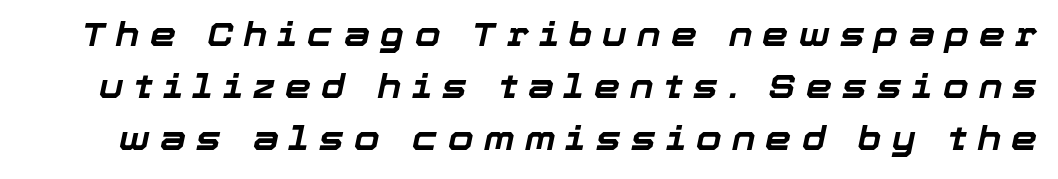
Q: Is the text bold? A: Yes.
Q: Is the text italic (slanted)? A: Yes, it leans right by about 12 degrees.
Q: Is the text underlined? A: No.
Q: Is the spacing between letters normal or unusually wide? A: Unusually wide.
Q: Is the spacing between lines tight, normal or loose? A: Normal.
Q: Width (condensed, normal, or wide)? A: Normal.
Q: Stroke contrast? A: Low.
Q: x-height? A: Medium.
Q: Monospaced? A: No.
